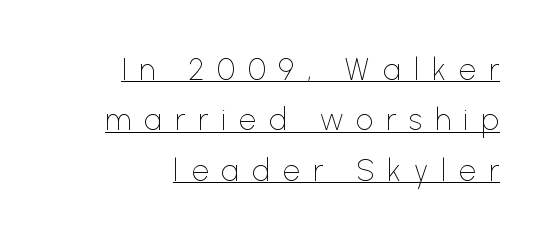
{"serif": "no", "italic": "no", "bold": "no", "weight": "thin", "width": "normal", "stroke_contrast": "low", "x_height": "medium", "monospaced": "no", "underline": "yes", "align": "right", "line_spacing": "normal", "line_spacing_ratio": 1.68, "letter_spacing": "wide", "letter_spacing_em": 0.43, "glyph_px": 30}
